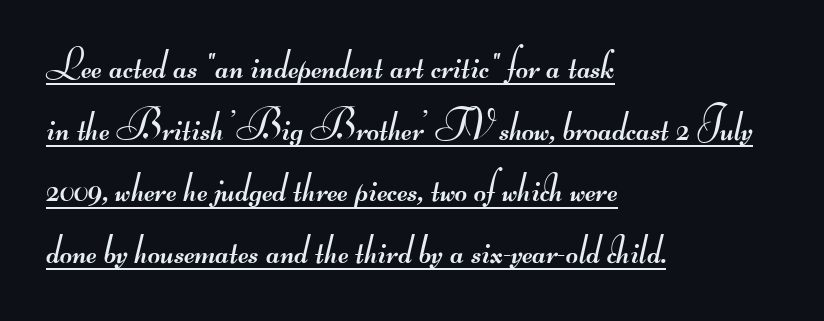
The image shows 42 px regular-weight, wide sans-serif type; set left-aligned, normal line spacing (1.47x), normal letter spacing, underlined; medium stroke contrast.
